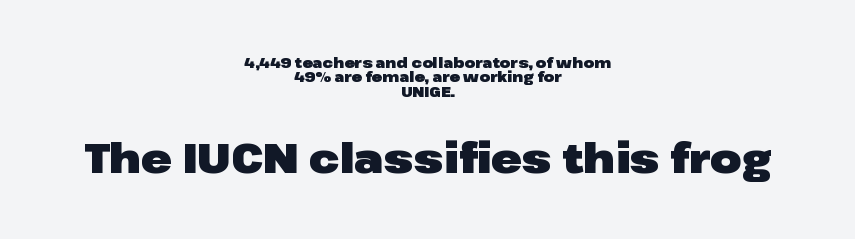
The image shows 41 px heavy, wide sans-serif type, upright; set centered, tight line spacing (1.03x), normal letter spacing, not underlined; the second (bottom) block is 2.93x larger; low stroke contrast and a medium x-height.
